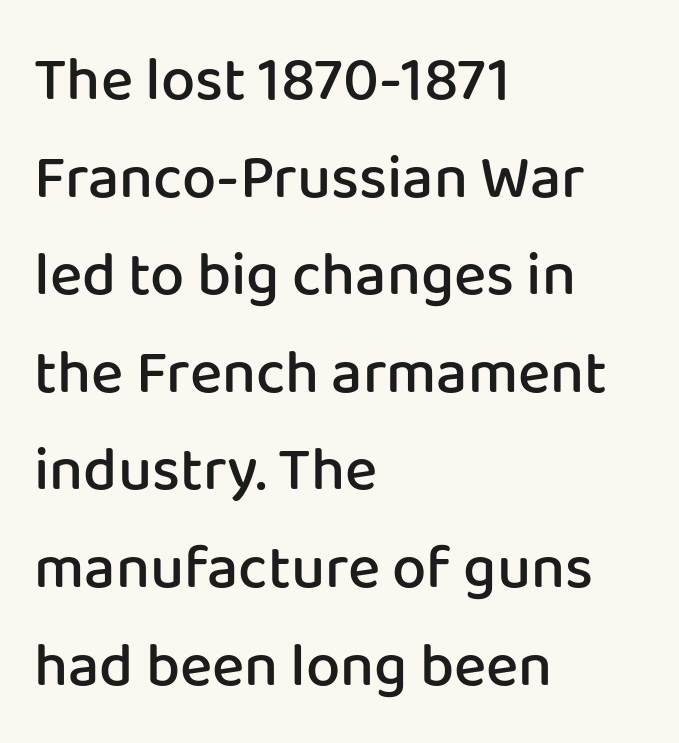
These lines keep a tight, regular rhythm from letter to letter. Is there much room between lines? A standard amount, neither cramped nor airy. Notice how the stems are strictly vertical — no italics here. Has an underline been added? It has not.
